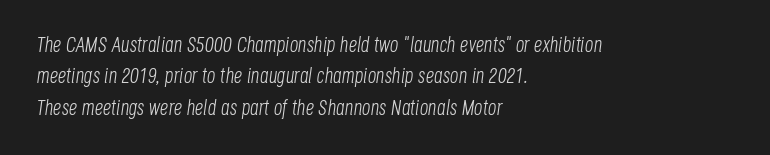
Is the type slanted? Yes — the strokes lean at a clear angle. The paragraph has a hard left edge and a soft right edge. Each new line begins a customary step beneath the previous one. Does extra space separate the letters? No, they use regular spacing. The strokes are not fattened; the text isn't bold.
